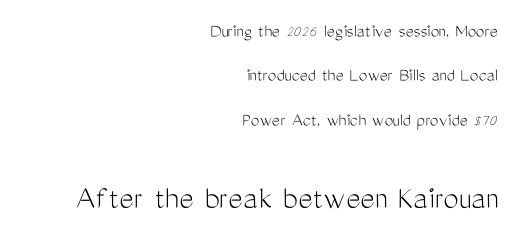
{"serif": "no", "italic": "no", "bold": "no", "weight": "light", "width": "condensed", "stroke_contrast": "medium", "x_height": "medium", "monospaced": "no", "underline": "no", "align": "right", "line_spacing": "loose", "line_spacing_ratio": 2.33, "letter_spacing": "normal", "letter_spacing_em": 0.0, "larger_block": "second", "size_ratio": 1.79, "glyph_px": 34}
